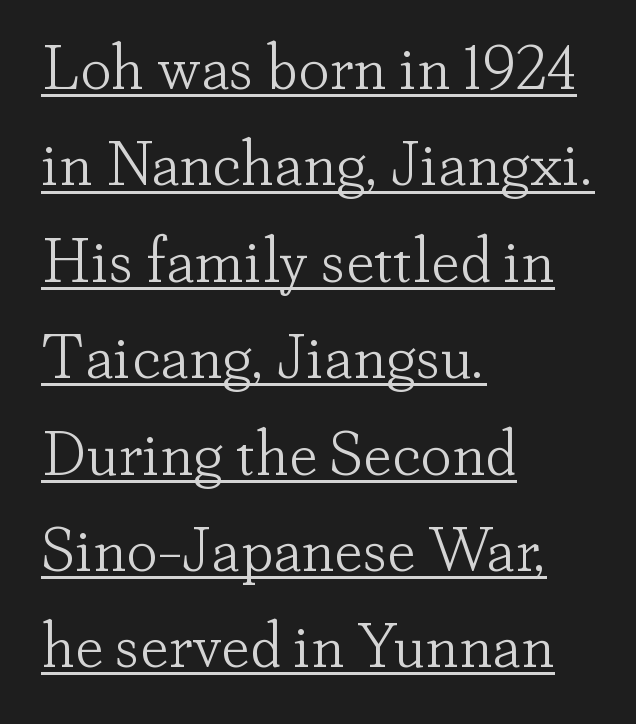
The image shows 63 px light serif type, upright; set left-aligned, normal line spacing (1.53x), normal letter spacing, underlined; low stroke contrast and a small x-height.
